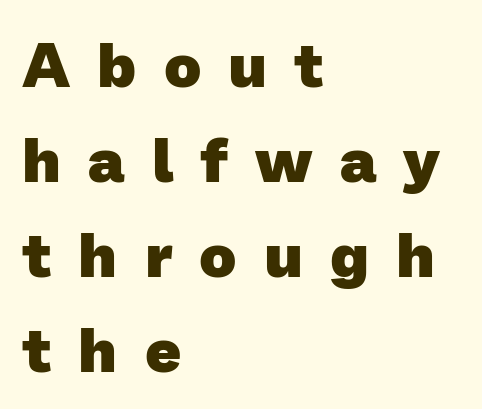
Display-style spreading of the glyphs; the letterfit is very open. Its strokes are broad and dark, the hallmark of bold type. Short and long lines alike share a common starting point at left. No feet cap the strokes, marking this as sans-serif type. Note the varied advance widths — an 'i' is clearly narrower than an 'm'. Underline: absent.
